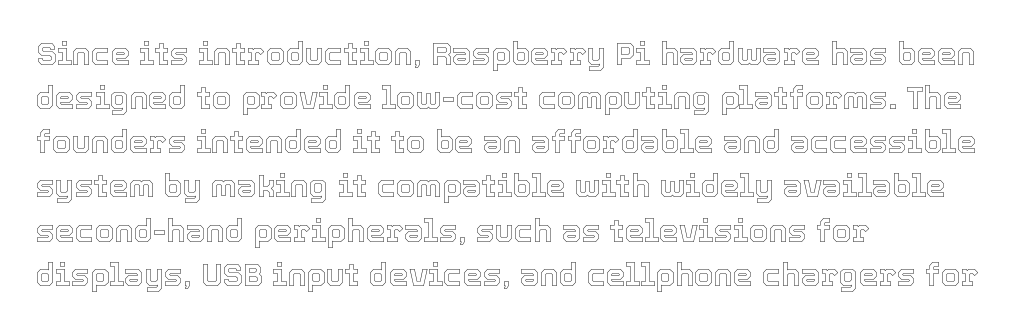
The image shows 32 px text type, upright; set left-aligned, normal line spacing (1.38x), normal letter spacing, not underlined; a medium x-height.
